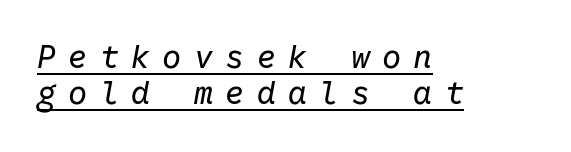
The image shows 32 px regular-weight type, italic (leaning right), monospaced; set left-aligned, tight line spacing (1.13x), unusually wide letter spacing (+0.38 em), underlined; low stroke contrast and a medium x-height.
